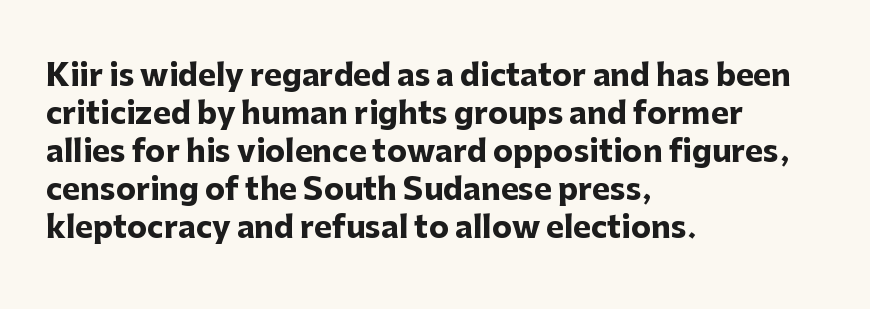
The image shows 30 px heavy sans-serif type, upright; set left-aligned, normal line spacing (1.27x), normal letter spacing, not underlined; low stroke contrast and a medium x-height.
